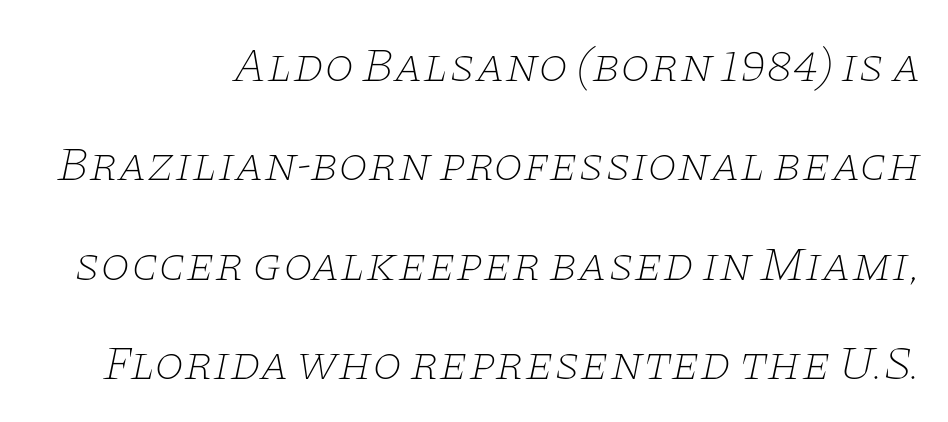
{"serif": "yes", "italic": "yes", "lean": "right", "slant_degrees": 11, "bold": "no", "weight": "thin", "width": "wide", "stroke_contrast": "low", "x_height": "large", "monospaced": "no", "underline": "no", "line_spacing": "loose", "line_spacing_ratio": 2.07, "letter_spacing": "normal", "letter_spacing_em": 0.0, "glyph_px": 48}
